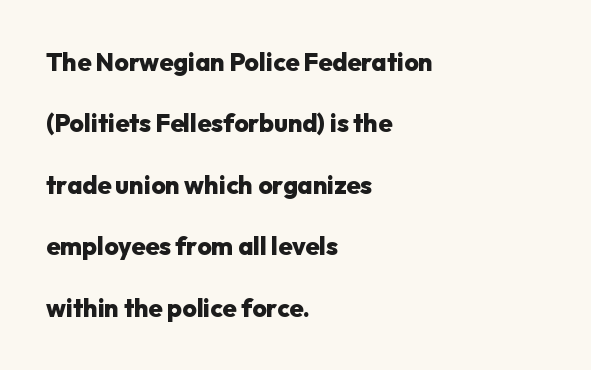
Q: Is the text bold? A: Yes.
Q: Is the text italic (slanted)? A: No, it is upright.
Q: Is the text underlined? A: No.
Q: How is the paragraph aligned? A: Left-aligned.
Q: Is the spacing between letters normal or unusually wide? A: Normal.
Q: Is the spacing between lines tight, normal or loose? A: Loose.
